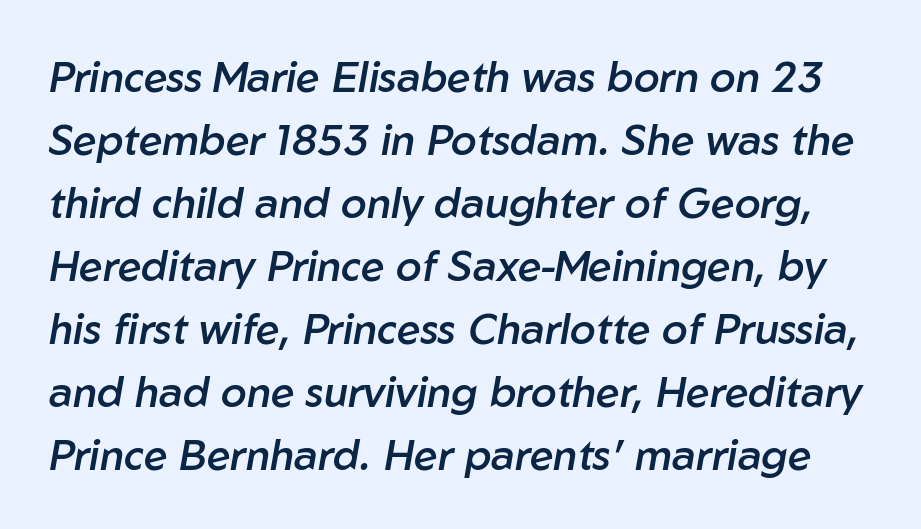
A semibold gives these letters moderate extra thickness, short of bold. Emphasis-style slanted type is in use. This sample uses plain, unmodified letter spacing. Any mark beneath the type? The region is blank.
